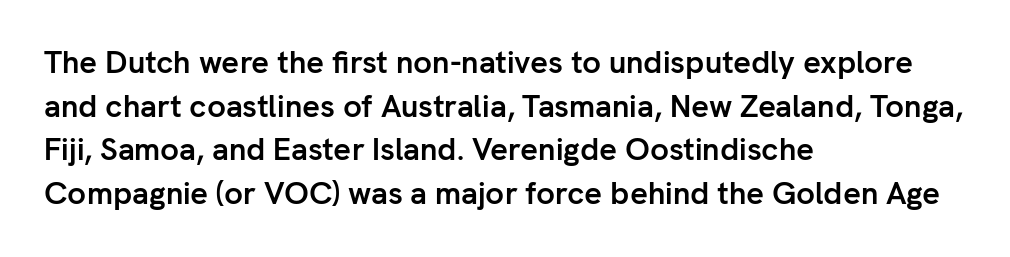
Q: Is the text bold? A: Yes.
Q: Is the text italic (slanted)? A: No, it is upright.
Q: Is the typeface a serif or a sans-serif typeface? A: Sans-serif.
Q: Is the text underlined? A: No.
Q: How is the paragraph aligned? A: Left-aligned.
Q: Is the spacing between letters normal or unusually wide? A: Normal.
Q: Is the spacing between lines tight, normal or loose? A: Normal.
Q: Width (condensed, normal, or wide)? A: Normal.
Q: Stroke contrast? A: Low.
Q: x-height? A: Medium.
Q: Monospaced? A: No.
